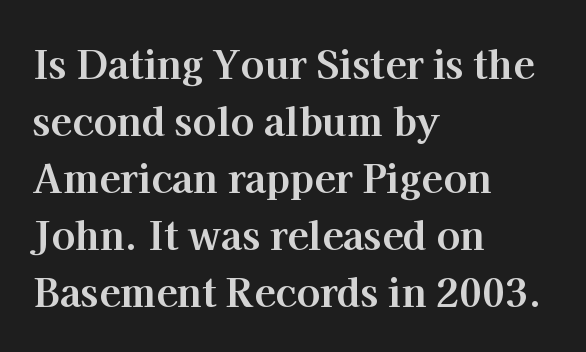
The image shows 39 px bold serif type, upright; set left-aligned, normal line spacing (1.46x), normal letter spacing, not underlined; high stroke contrast and a medium x-height.
